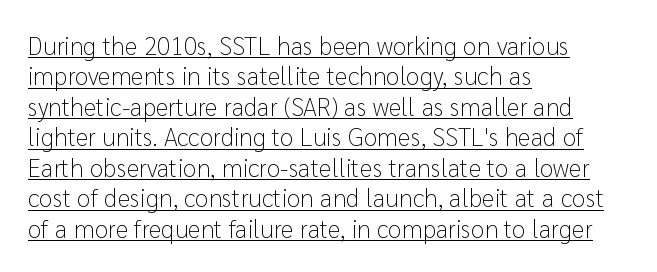
{"italic": "no", "bold": "no", "underline": "yes", "align": "left", "line_spacing_ratio": 1.22, "letter_spacing": "normal", "letter_spacing_em": 0.0, "glyph_px": 25}
